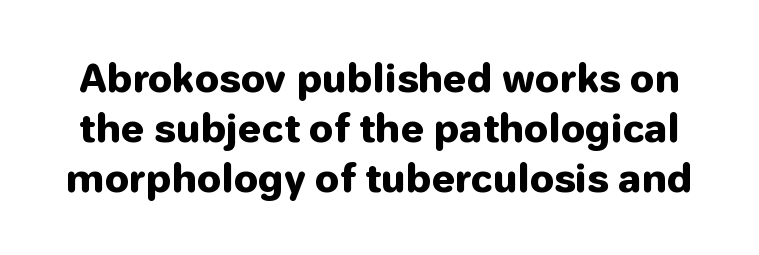
The image shows 38 px heavy sans-serif type, upright; set normal line spacing (1.31x), normal letter spacing, not underlined; low stroke contrast and a medium x-height.
